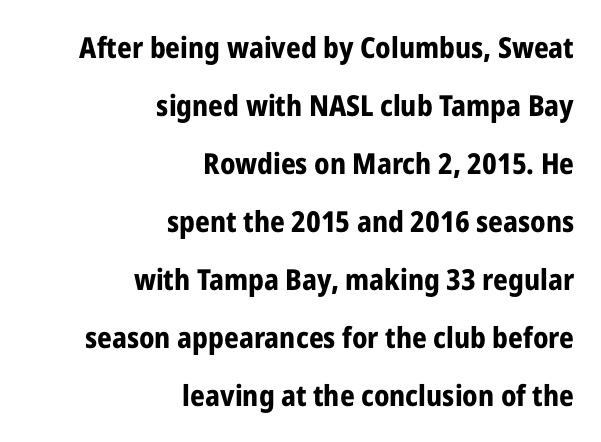
Q: Is the text bold? A: Yes.
Q: Is the text italic (slanted)? A: No, it is upright.
Q: Is the typeface a serif or a sans-serif typeface? A: Sans-serif.
Q: Is the text underlined? A: No.
Q: How is the paragraph aligned? A: Right-aligned.
Q: Is the spacing between letters normal or unusually wide? A: Normal.
Q: Is the spacing between lines tight, normal or loose? A: Loose.
Q: Width (condensed, normal, or wide)? A: Condensed.
Q: Stroke contrast? A: Low.
Q: x-height? A: Medium.
Q: Monospaced? A: No.
